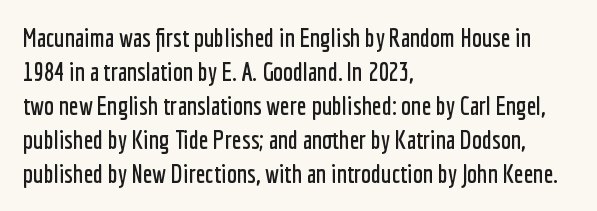
{"italic": "no", "underline": "no", "align": "left", "line_spacing": "normal", "line_spacing_ratio": 1.36, "letter_spacing": "normal", "letter_spacing_em": 0.0, "glyph_px": 25}
